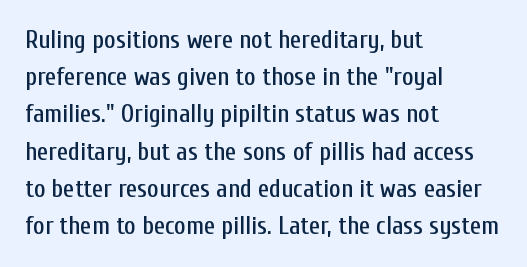
Designer's note — italics off, roman on. Compared with typical paragraphs, the rows here are spaced about the same. No word sits above an underline. Left-aligned paragraph, ragged on the right. This sample uses plain, unmodified letter spacing.
